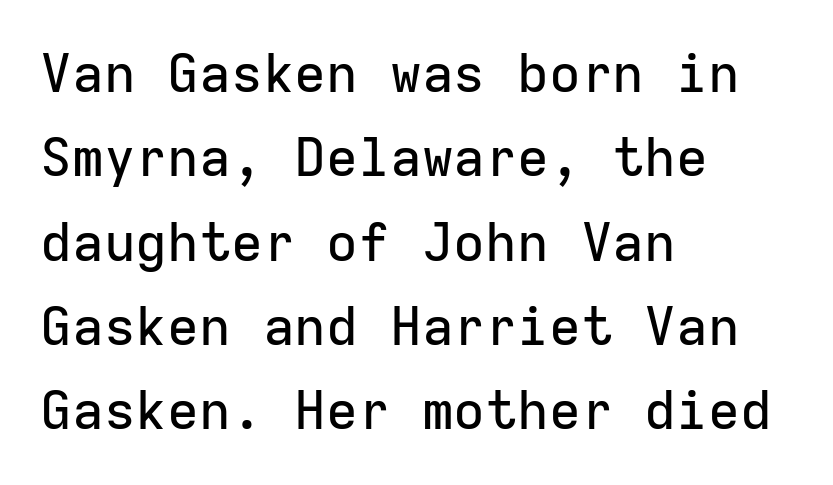
Q: Is the text italic (slanted)? A: No, it is upright.
Q: Is the typeface a serif or a sans-serif typeface? A: Sans-serif.
Q: Is the text underlined? A: No.
Q: How is the paragraph aligned? A: Left-aligned.
Q: Is the spacing between letters normal or unusually wide? A: Normal.
Q: Is the spacing between lines tight, normal or loose? A: Normal.
Q: Width (condensed, normal, or wide)? A: Normal.
Q: Stroke contrast? A: Low.
Q: x-height? A: Medium.
Q: Monospaced? A: Yes.
